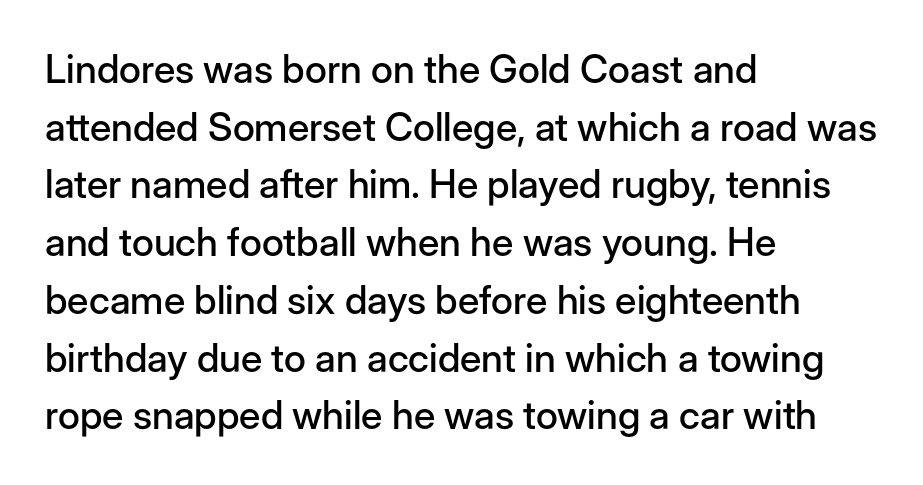
{"serif": "no", "italic": "no", "width": "normal", "stroke_contrast": "low", "x_height": "medium", "monospaced": "no", "underline": "no", "align": "left", "line_spacing": "normal", "line_spacing_ratio": 1.48, "letter_spacing": "normal", "letter_spacing_em": 0.0, "glyph_px": 39}
